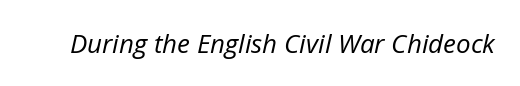
{"italic": "yes", "lean": "right", "slant_degrees": 12, "bold": "no", "underline": "no", "letter_spacing": "normal", "letter_spacing_em": 0.0, "glyph_px": 26}
